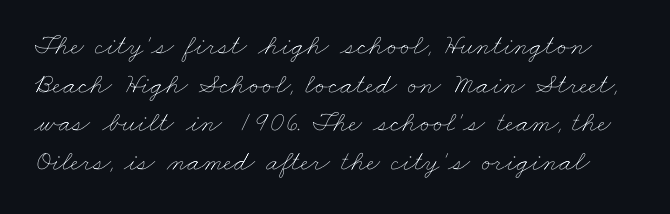
{"bold": "no", "weight": "thin", "width": "wide", "stroke_contrast": "low", "x_height": "small", "monospaced": "no", "underline": "no", "line_spacing": "normal", "line_spacing_ratio": 1.33, "letter_spacing": "normal", "letter_spacing_em": 0.0, "glyph_px": 29}
